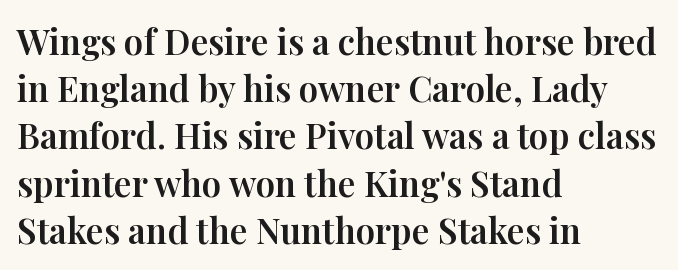
The typesetter chose a ragged-right arrangement here. The line texture is even and compact thanks to regular tracking. Font category for this specimen: serif. The glyphs are unaccompanied by any horizontal stroke below them.
